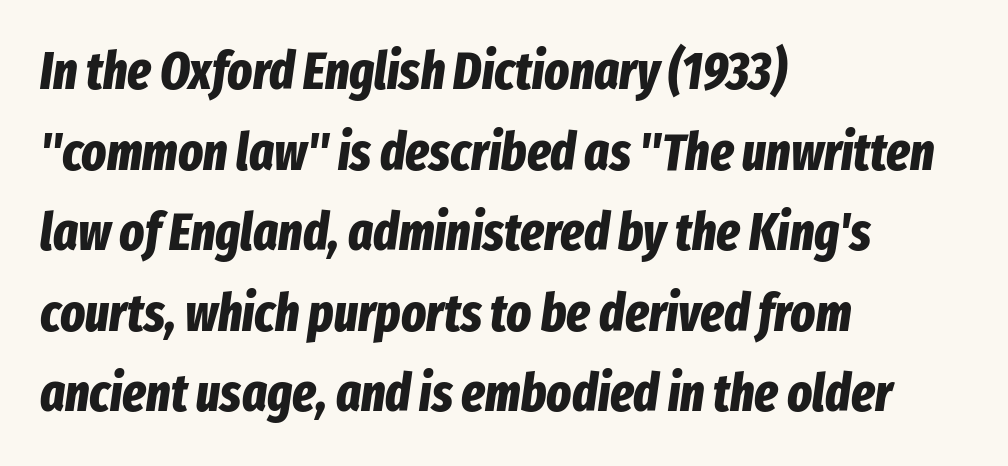
Q: Is the text bold? A: Yes.
Q: Is the text italic (slanted)? A: Yes, it leans right by about 8 degrees.
Q: Is the text underlined? A: No.
Q: How is the paragraph aligned? A: Left-aligned.
Q: Is the spacing between letters normal or unusually wide? A: Normal.
Q: Is the spacing between lines tight, normal or loose? A: Normal.
Q: Width (condensed, normal, or wide)? A: Condensed.
Q: Stroke contrast? A: Low.
Q: x-height? A: Medium.
Q: Monospaced? A: No.
